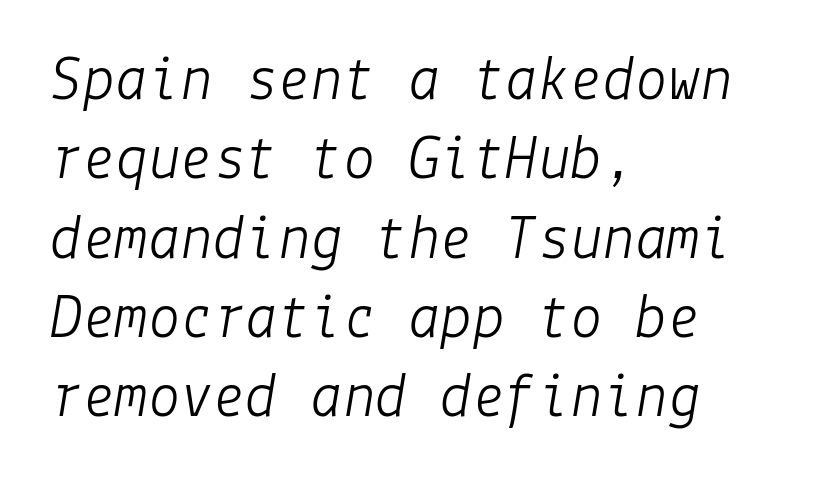
There is no visible air inserted between adjacent glyphs. A clean baseline with only descenders dipping below it. A typesetter would mark this as italic. If you drew a ruler down the left edge, every line would touch it.
